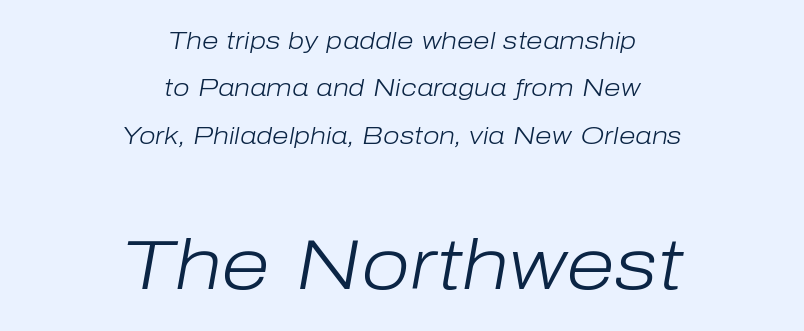
The image shows 71 px light type, italic (leaning right); set centered, loose line spacing (1.97x), normal letter spacing, not underlined; the second (bottom) block is 2.96x larger; low stroke contrast and a medium x-height.
